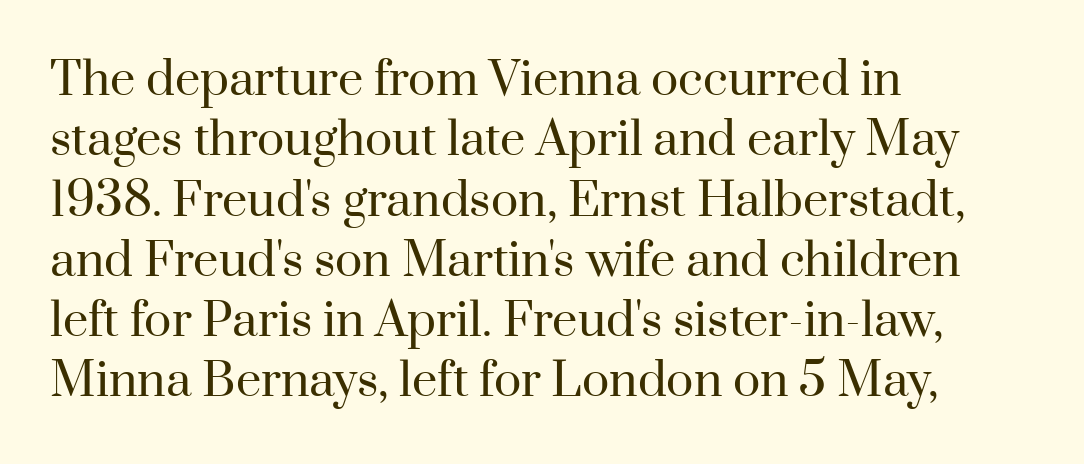
Q: Is the text bold? A: No.
Q: Is the text italic (slanted)? A: No, it is upright.
Q: Is the typeface a serif or a sans-serif typeface? A: Serif.
Q: Is the text underlined? A: No.
Q: How is the paragraph aligned? A: Left-aligned.
Q: Is the spacing between letters normal or unusually wide? A: Normal.
Q: Is the spacing between lines tight, normal or loose? A: Normal.
Q: Width (condensed, normal, or wide)? A: Normal.
Q: Stroke contrast? A: High.
Q: x-height? A: Small.
Q: Monospaced? A: No.
